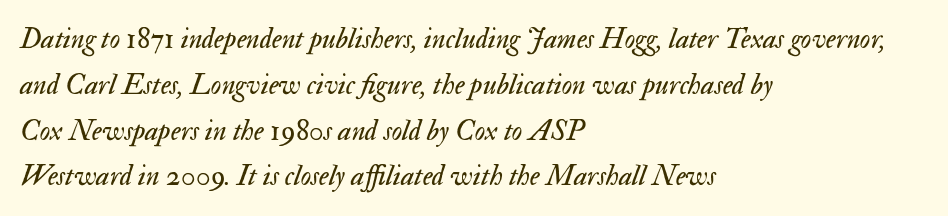
The image shows 29 px regular-weight type, italic (leaning right); set left-aligned, normal line spacing (1.58x), normal letter spacing, not underlined; medium stroke contrast and a small x-height.
